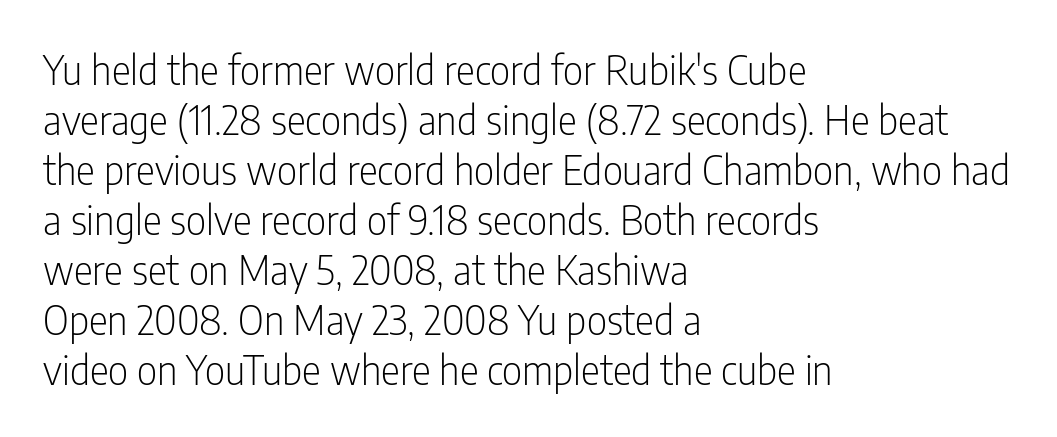
{"serif": "no", "italic": "no", "bold": "no", "weight": "light", "width": "condensed", "stroke_contrast": "low", "x_height": "medium", "monospaced": "no", "underline": "no", "align": "left", "line_spacing": "normal", "line_spacing_ratio": 1.25, "letter_spacing": "normal", "letter_spacing_em": 0.0, "glyph_px": 40}
